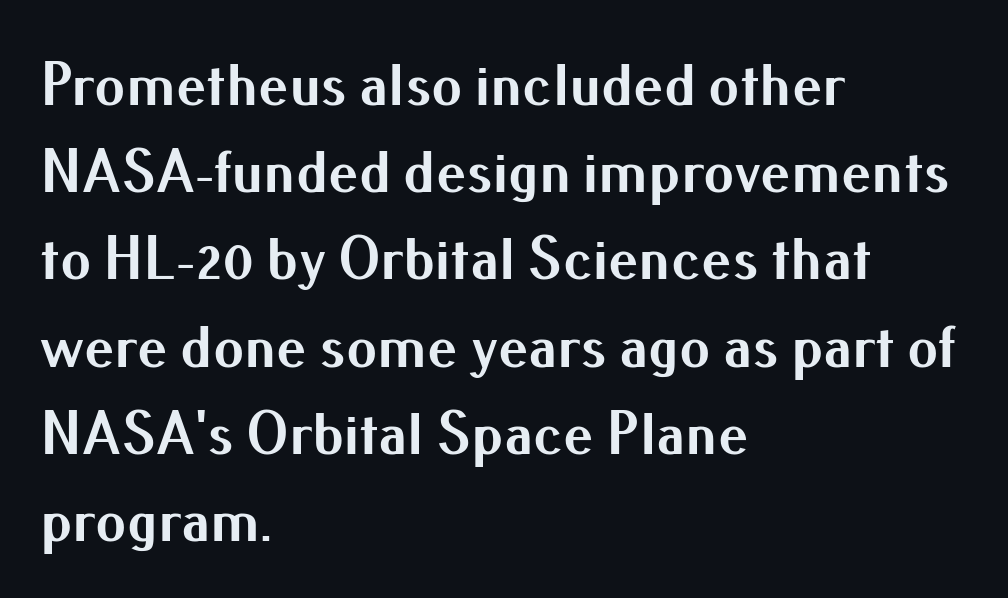
{"serif": "no", "italic": "no", "bold": "yes", "weight": "bold", "width": "normal", "stroke_contrast": "medium", "x_height": "small", "monospaced": "no", "underline": "no", "align": "left", "line_spacing": "normal", "line_spacing_ratio": 1.43, "letter_spacing": "normal", "letter_spacing_em": 0.0, "glyph_px": 61}
